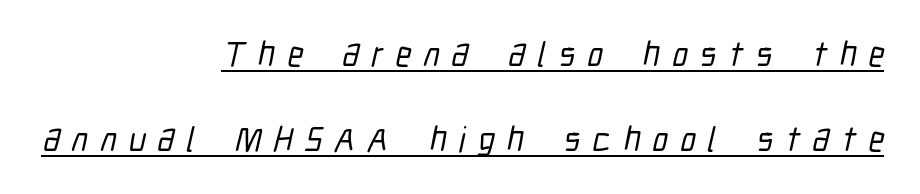
{"serif": "no", "width": "condensed", "stroke_contrast": "low", "x_height": "medium", "monospaced": "no", "underline": "yes", "align": "right", "line_spacing": "loose", "line_spacing_ratio": 2.42, "letter_spacing": "wide", "letter_spacing_em": 0.35, "glyph_px": 35}
